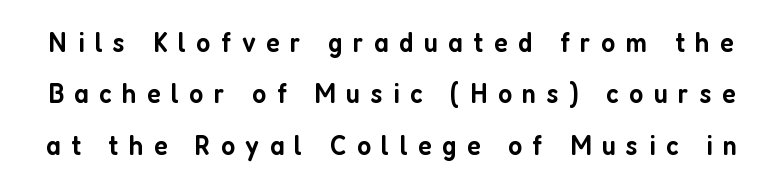
The string is rendered with underlining switched off. What kind of face is this? One without serifs — a sans. Posture: upright roman. Each letter keeps its own natural width here, so spacing adapts to shape. This sample uses expanded letter spacing, leaving extra air between glyphs.
